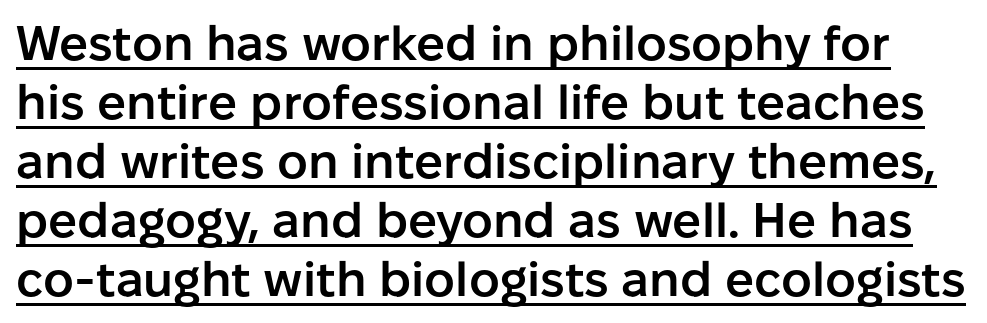
The image shows 48 px semibold sans-serif type, upright; set line spacing 1.23x, normal letter spacing, underlined; low stroke contrast and a medium x-height.
